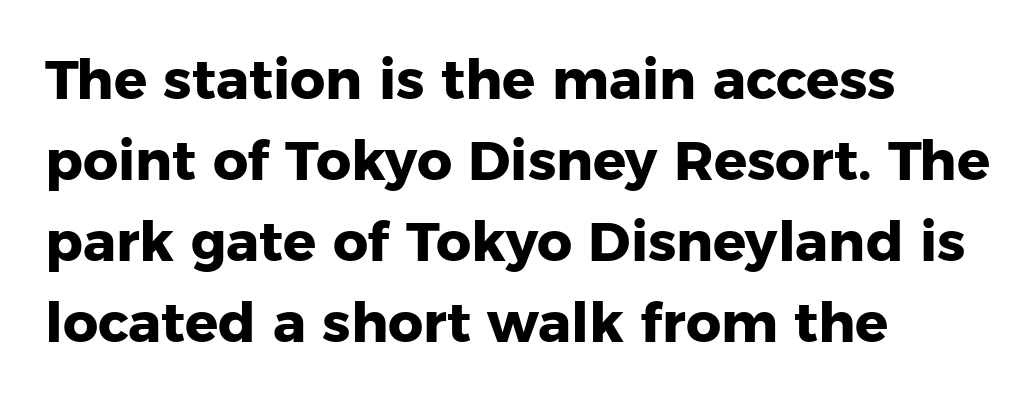
Q: Is the text bold? A: Yes.
Q: Is the text italic (slanted)? A: No, it is upright.
Q: Is the typeface a serif or a sans-serif typeface? A: Sans-serif.
Q: Is the text underlined? A: No.
Q: How is the paragraph aligned? A: Left-aligned.
Q: Is the spacing between letters normal or unusually wide? A: Normal.
Q: Is the spacing between lines tight, normal or loose? A: Normal.
Q: Width (condensed, normal, or wide)? A: Normal.
Q: Stroke contrast? A: Low.
Q: x-height? A: Medium.
Q: Monospaced? A: No.
